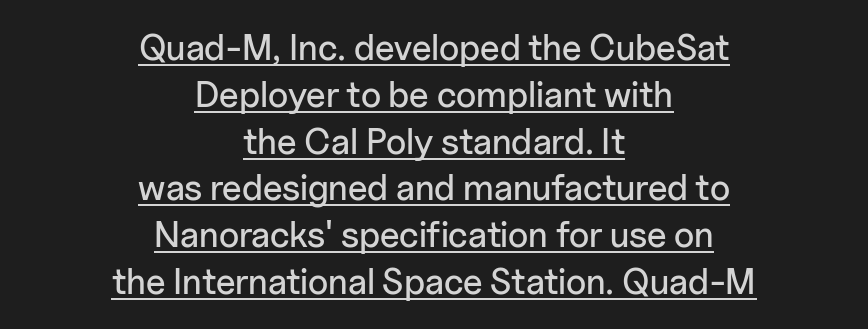
The image shows 36 px sans-serif type, upright; set centered, normal line spacing (1.3x), normal letter spacing, underlined; low stroke contrast and a medium x-height.
